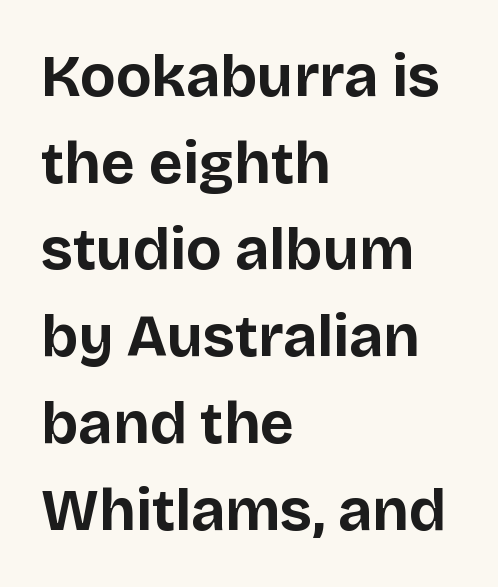
{"serif": "no", "italic": "no", "bold": "yes", "weight": "bold", "width": "normal", "stroke_contrast": "low", "x_height": "large", "monospaced": "no", "underline": "no", "align": "left", "line_spacing": "normal", "line_spacing_ratio": 1.47, "letter_spacing": "normal", "letter_spacing_em": 0.0, "glyph_px": 59}
